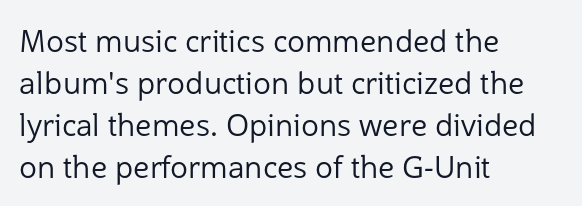
Q: Is the text bold? A: No.
Q: Is the text italic (slanted)? A: No, it is upright.
Q: Is the typeface a serif or a sans-serif typeface? A: Sans-serif.
Q: Is the text underlined? A: No.
Q: How is the paragraph aligned? A: Left-aligned.
Q: Is the spacing between letters normal or unusually wide? A: Normal.
Q: Is the spacing between lines tight, normal or loose? A: Normal.
Q: Width (condensed, normal, or wide)? A: Normal.
Q: Stroke contrast? A: Low.
Q: x-height? A: Medium.
Q: Monospaced? A: No.
